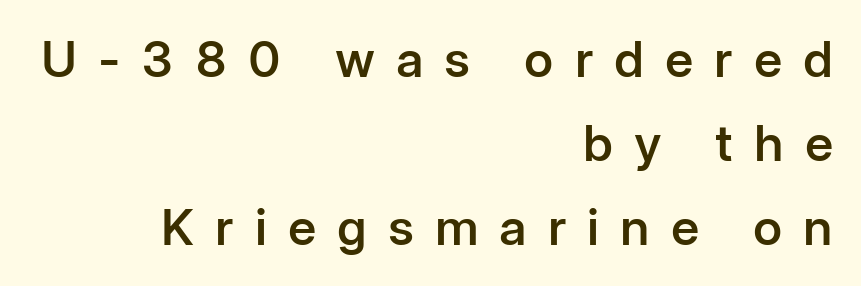
Typesetter's note: demi weight, one step under bold. No feet cap the strokes, marking this as sans-serif type. Alignment: flush right. Note the varied advance widths — an 'i' is clearly narrower than an 'm'. The type is letterspaced generously, with wide tracking. Designer's note — italics off, roman on.
